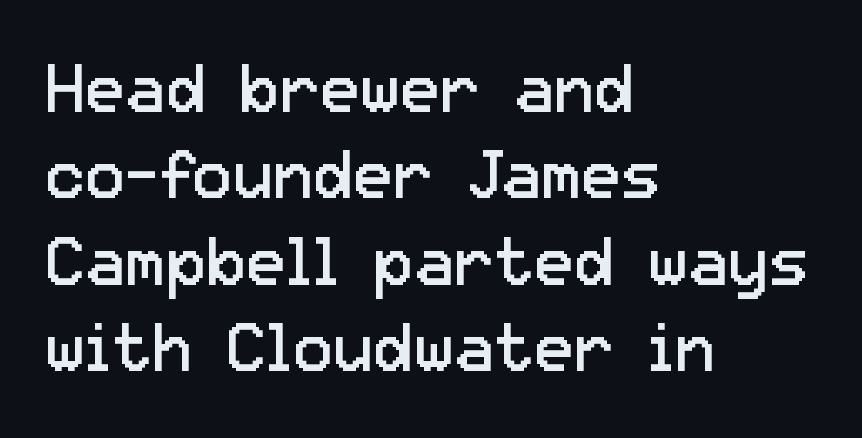
Regarding leading, the lines here are spaced in the standard way. Looks like regular typesetting: each glyph gets only the width it needs. I'd call this a sans setting — the letters go barefoot. The type sits square on the baseline with zero lean. In CSS terms this would be text-align: left.
